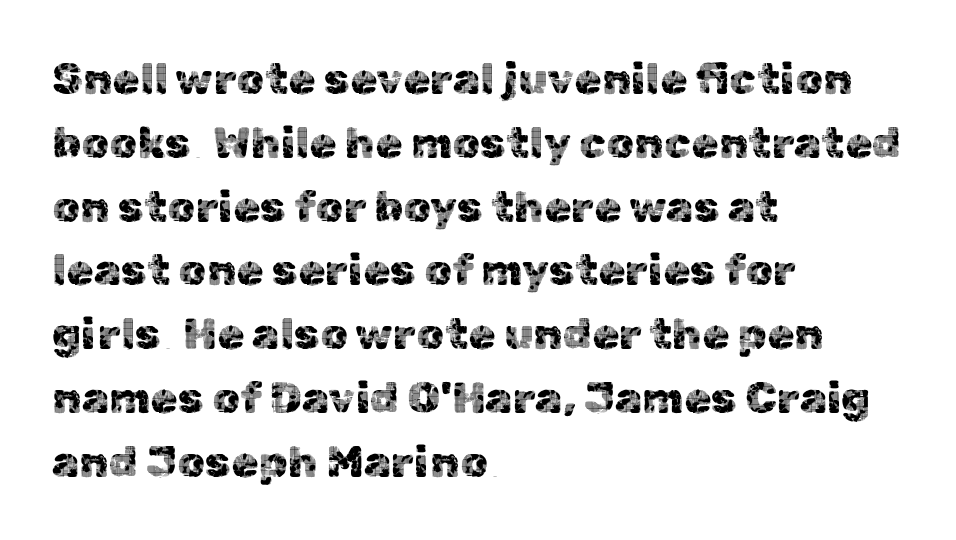
Q: Is the text italic (slanted)? A: No, it is upright.
Q: Is the typeface a serif or a sans-serif typeface? A: Sans-serif.
Q: Is the text underlined? A: No.
Q: How is the paragraph aligned? A: Left-aligned.
Q: Is the spacing between letters normal or unusually wide? A: Normal.
Q: Is the spacing between lines tight, normal or loose? A: Normal.
Q: Width (condensed, normal, or wide)? A: Normal.
Q: x-height? A: Medium.
Q: Monospaced? A: No.
